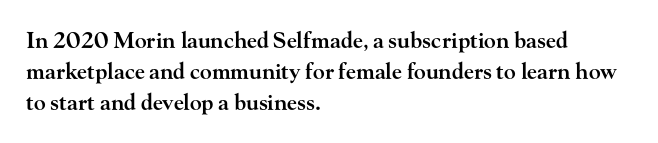
The image shows 22 px text type, upright; set left-aligned, normal line spacing (1.4x), normal letter spacing, not underlined.
